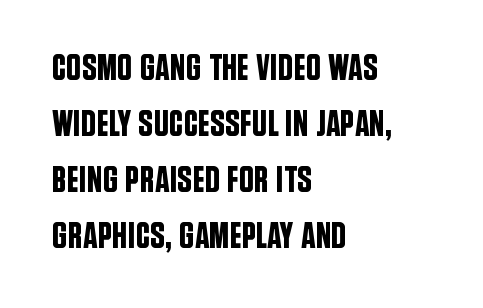
The image shows 37 px condensed sans-serif type, upright; set left-aligned, normal line spacing (1.51x), normal letter spacing, not underlined; low stroke contrast and a large x-height.
